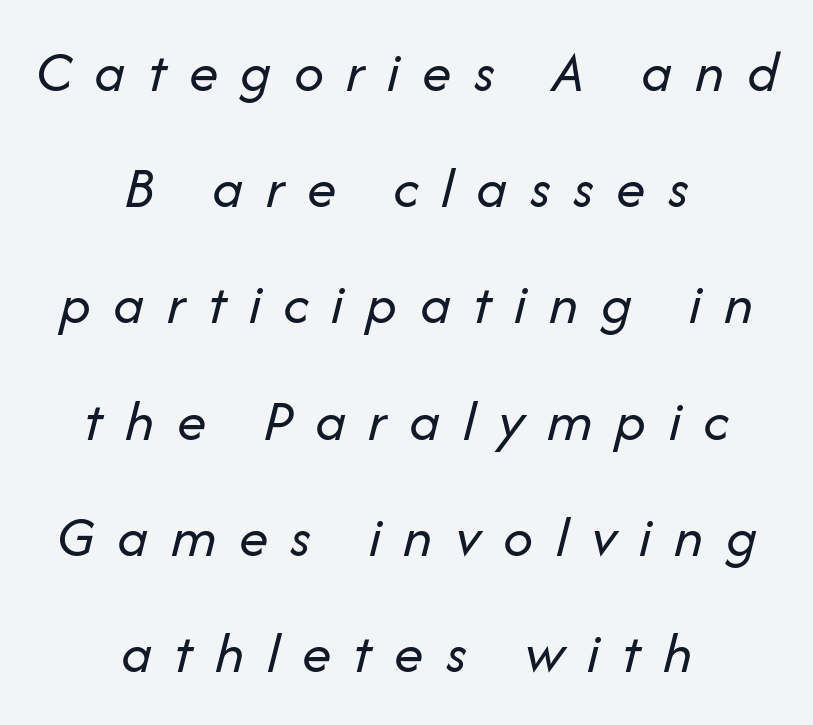
The image shows 59 px regular-weight type, italic (leaning right); set centered, loose line spacing (1.97x), unusually wide letter spacing (+0.38 em), not underlined; low stroke contrast and a medium x-height.
